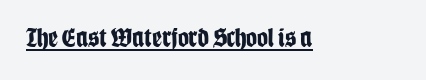
The image shows 27 px bold type, upright; set normal letter spacing, underlined.
